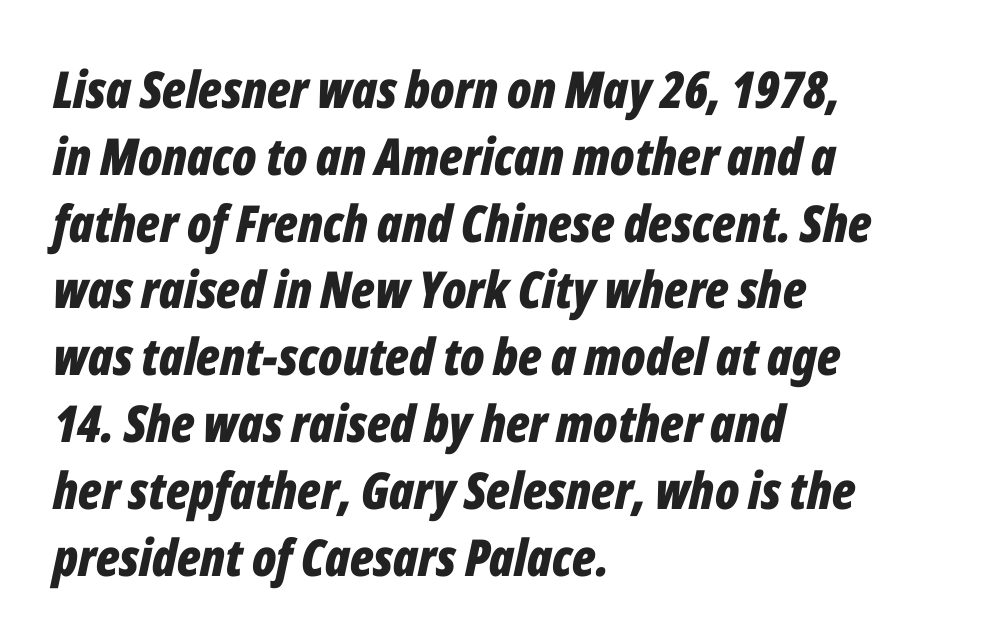
The image shows 51 px bold, condensed type, italic (leaning right); set left-aligned, normal line spacing (1.31x), normal letter spacing, not underlined; low stroke contrast and a medium x-height.
